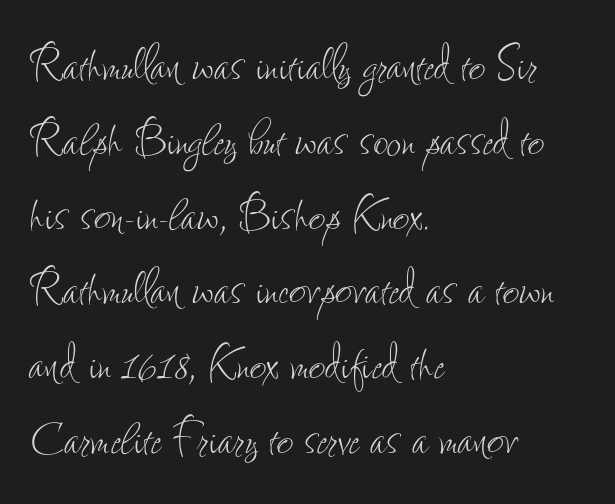
Q: Is the text bold? A: No.
Q: Is the text italic (slanted)? A: Yes.
Q: Is the text underlined? A: No.
Q: How is the paragraph aligned? A: Left-aligned.
Q: Is the spacing between letters normal or unusually wide? A: Normal.
Q: Is the spacing between lines tight, normal or loose? A: Normal.
Q: Width (condensed, normal, or wide)? A: Condensed.
Q: Stroke contrast? A: Low.
Q: x-height? A: Small.
Q: Monospaced? A: No.
